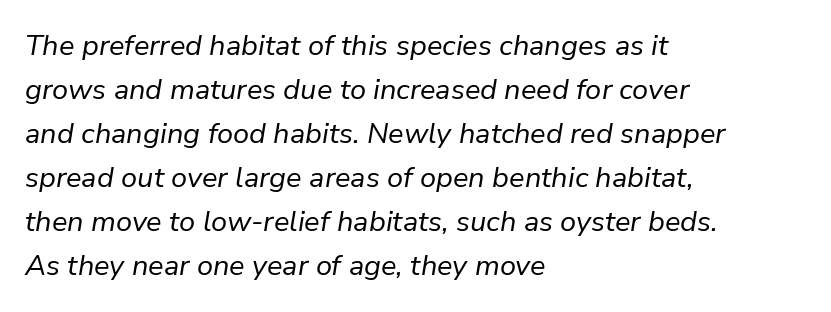
These lines stack with their left ends in a neat column. These lines keep a tight, regular rhythm from letter to letter. Bold? No — there's no thickening of the strokes. Notice how the stems are inclined rather than vertical — that's the hallmark of italics. The letters advance in unequal steps, a hallmark of proportional type.
